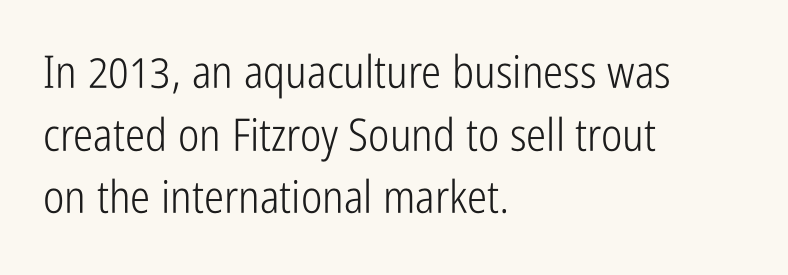
Q: Is the text bold? A: No.
Q: Is the text italic (slanted)? A: No, it is upright.
Q: Is the typeface a serif or a sans-serif typeface? A: Sans-serif.
Q: Is the text underlined? A: No.
Q: How is the paragraph aligned? A: Left-aligned.
Q: Is the spacing between letters normal or unusually wide? A: Normal.
Q: Is the spacing between lines tight, normal or loose? A: Normal.
Q: Width (condensed, normal, or wide)? A: Condensed.
Q: Stroke contrast? A: Low.
Q: x-height? A: Medium.
Q: Monospaced? A: No.
